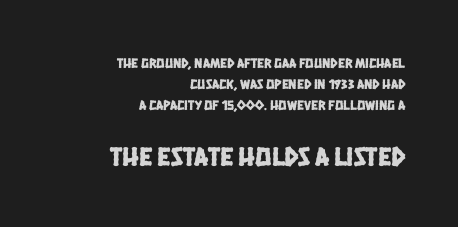
The image shows 27 px text type; set right-aligned, normal line spacing (1.5x), normal letter spacing, not underlined; the second (bottom) block is 1.93x larger.
